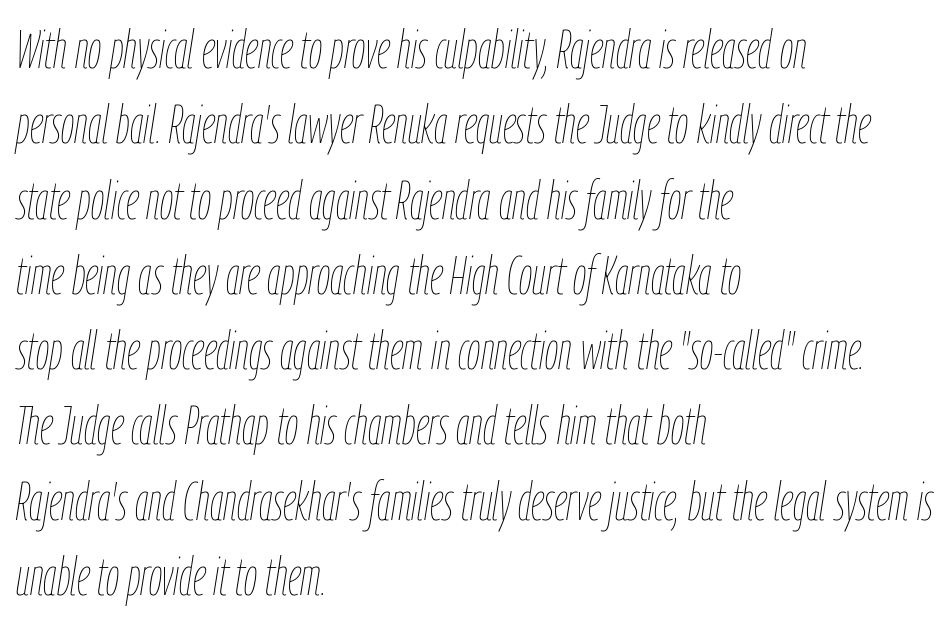
{"italic": "yes", "lean": "right", "slant_degrees": 9, "bold": "no", "weight": "thin", "width": "condensed", "stroke_contrast": "low", "x_height": "medium", "monospaced": "no", "underline": "no", "align": "left", "line_spacing": "normal", "line_spacing_ratio": 1.42, "letter_spacing": "normal", "letter_spacing_em": 0.0, "glyph_px": 53}
